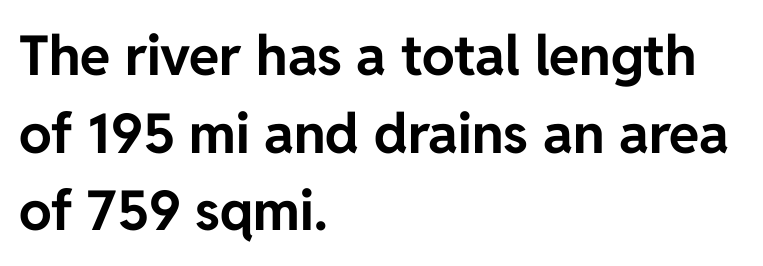
{"serif": "no", "italic": "no", "bold": "yes", "weight": "bold", "width": "normal", "stroke_contrast": "low", "x_height": "medium", "monospaced": "no", "underline": "no", "align": "left", "line_spacing": "normal", "line_spacing_ratio": 1.41, "letter_spacing": "normal", "letter_spacing_em": 0.0, "glyph_px": 55}
